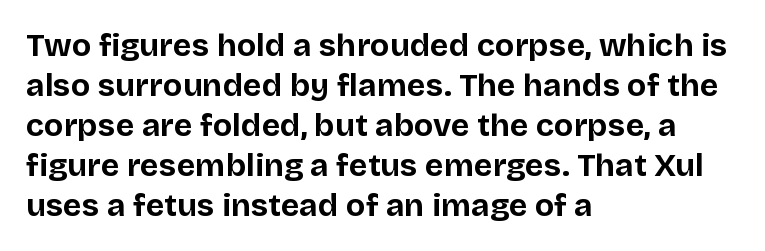
It's the straight-up-and-down kind of type. Letters rest on an invisible, unmarked baseline. Note: no serifs on the glyphs. These lines are rendered in a variable-pitch font.
